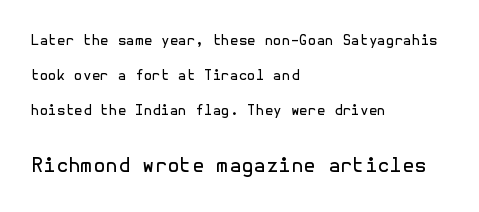
Q: Is the text bold? A: No.
Q: Is the text italic (slanted)? A: No, it is upright.
Q: Is the text underlined? A: No.
Q: How is the paragraph aligned? A: Left-aligned.
Q: Is the spacing between letters normal or unusually wide? A: Normal.
Q: Is the spacing between lines tight, normal or loose? A: Loose.
Q: Which block of text is set in a larger size, the first (top) or the second (bottom)? A: The second (bottom) one.
